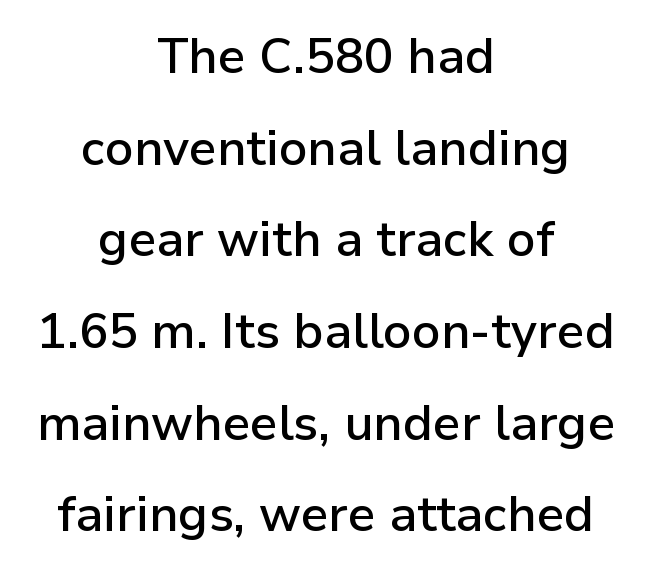
{"serif": "no", "italic": "no", "bold": "semi", "weight": "semibold", "width": "normal", "stroke_contrast": "low", "x_height": "medium", "monospaced": "no", "underline": "no", "align": "center", "line_spacing_ratio": 1.87, "letter_spacing": "normal", "letter_spacing_em": 0.0, "glyph_px": 49}
